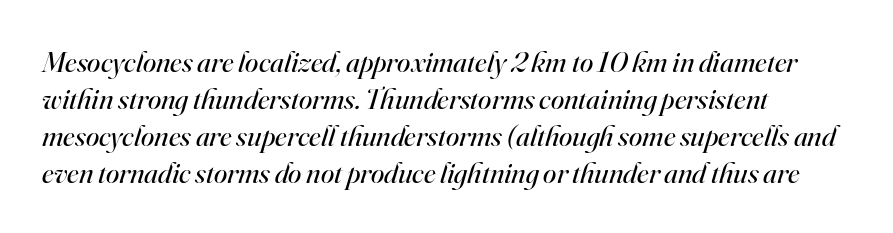
Q: Is the text bold? A: No.
Q: Is the text italic (slanted)? A: Yes, it leans right by about 16 degrees.
Q: Is the typeface a serif or a sans-serif typeface? A: Serif.
Q: Is the text underlined? A: No.
Q: How is the paragraph aligned? A: Left-aligned.
Q: Is the spacing between letters normal or unusually wide? A: Normal.
Q: Width (condensed, normal, or wide)? A: Normal.
Q: Stroke contrast? A: High.
Q: x-height? A: Small.
Q: Monospaced? A: No.
